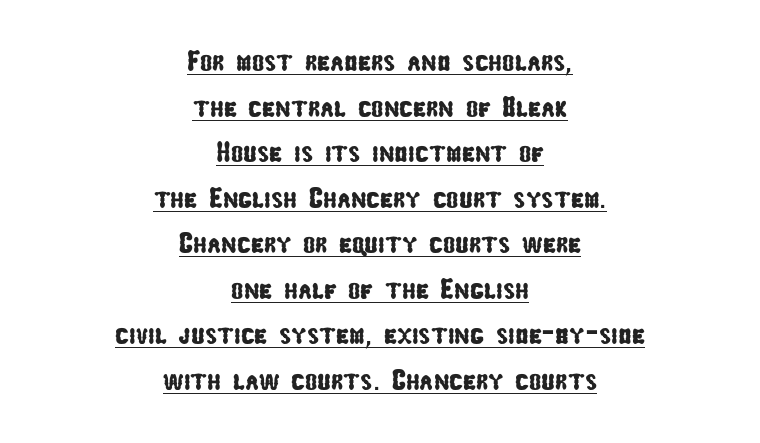
{"serif": "no", "width": "condensed", "stroke_contrast": "low", "x_height": "medium", "monospaced": "no", "underline": "yes", "align": "center", "line_spacing": "normal", "line_spacing_ratio": 1.57, "letter_spacing": "normal", "letter_spacing_em": 0.0, "glyph_px": 29}
